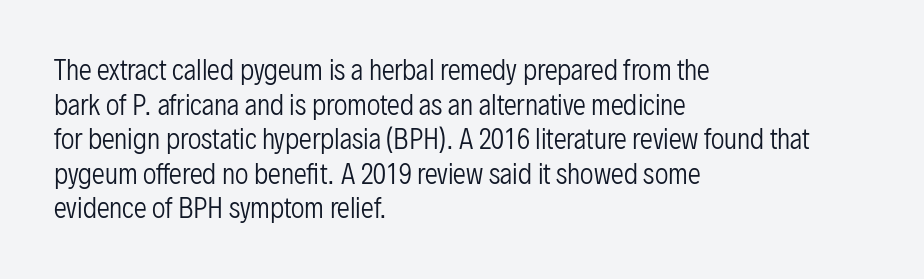
The image shows 26 px text type, upright; set left-aligned, normal line spacing (1.33x), normal letter spacing, not underlined.
